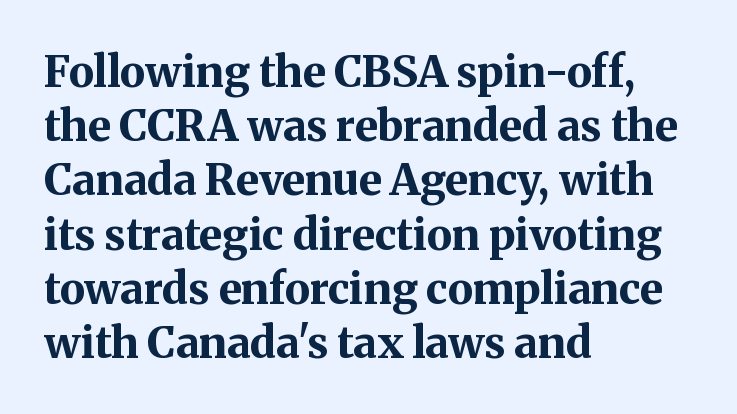
The image shows 43 px bold serif type, upright; set left-aligned, normal line spacing (1.26x), normal letter spacing, not underlined; medium stroke contrast and a medium x-height.
